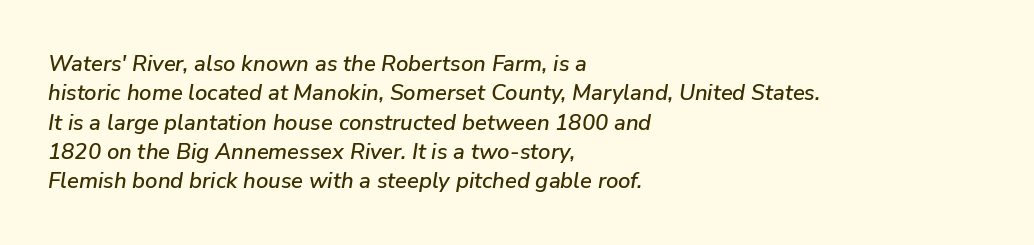
The glyphs look as if they've been sheared to an angle. The paragraph shown leans on its left margin. Underline: absent. Regarding leading, the lines here are spaced in the standard way. Is the letter spacing exaggerated? No — it looks like the ordinary default.
